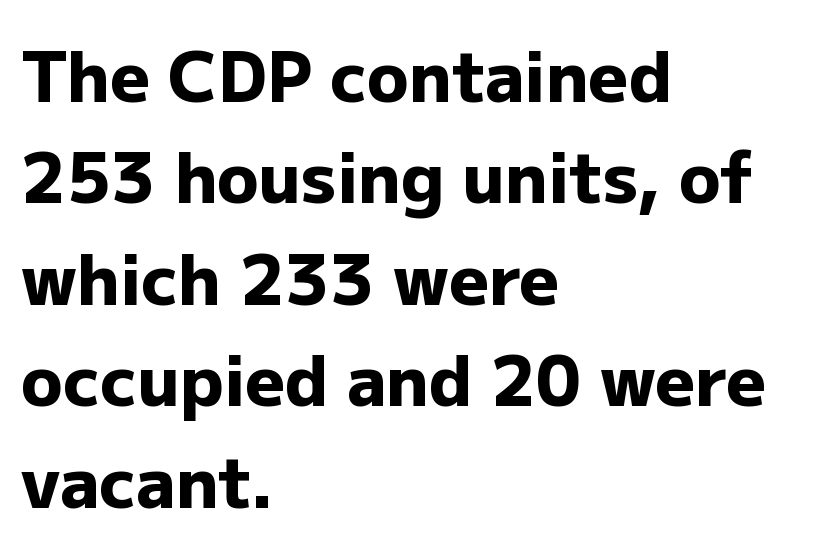
Q: Is the text bold? A: Yes.
Q: Is the text italic (slanted)? A: No, it is upright.
Q: Is the typeface a serif or a sans-serif typeface? A: Sans-serif.
Q: Is the text underlined? A: No.
Q: How is the paragraph aligned? A: Left-aligned.
Q: Is the spacing between letters normal or unusually wide? A: Normal.
Q: Is the spacing between lines tight, normal or loose? A: Normal.
Q: Width (condensed, normal, or wide)? A: Normal.
Q: Stroke contrast? A: Low.
Q: x-height? A: Medium.
Q: Monospaced? A: No.
